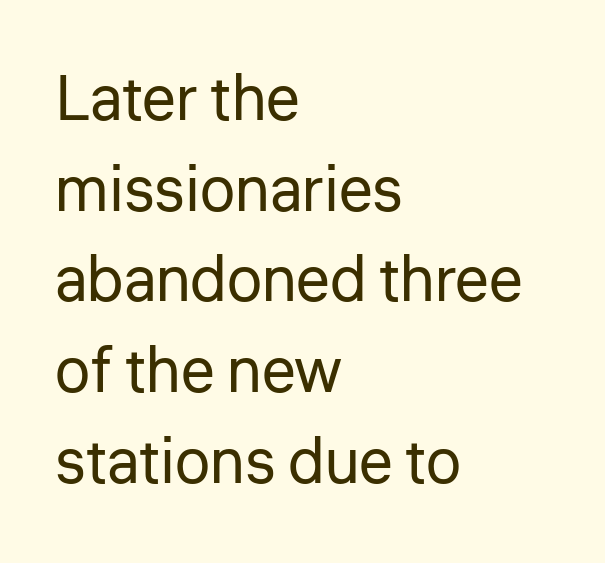
Proportional: the letters do not fall into vertical columns. These lines keep a tight, regular rhythm from letter to letter. Counters stay open thanks to moderate or lighter strokes. This sample is left-justified, so line endings fall wherever the words run out. Descender tails drop into unmarked territory.
